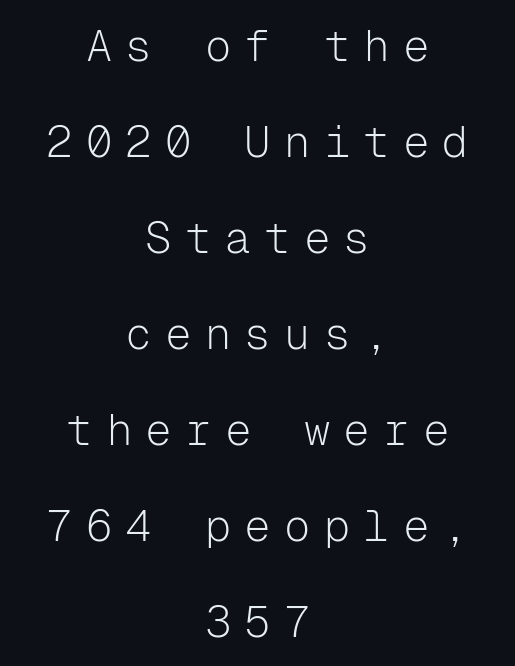
The image shows 44 px light sans-serif type, upright, monospaced; set centered, loose line spacing (2.18x), unusually wide letter spacing (+0.3 em), not underlined; low stroke contrast and a medium x-height.
